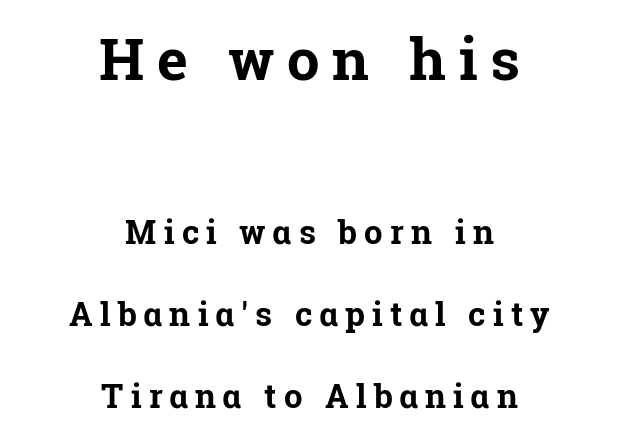
Q: Is the text bold? A: Yes.
Q: Is the text italic (slanted)? A: No, it is upright.
Q: Is the typeface a serif or a sans-serif typeface? A: Serif.
Q: Is the text underlined? A: No.
Q: How is the paragraph aligned? A: Centered.
Q: Is the spacing between letters normal or unusually wide? A: Unusually wide.
Q: Is the spacing between lines tight, normal or loose? A: Loose.
Q: Which block of text is set in a larger size, the first (top) or the second (bottom)? A: The first (top) one.
Q: Width (condensed, normal, or wide)? A: Normal.
Q: Stroke contrast? A: Low.
Q: x-height? A: Medium.
Q: Monospaced? A: No.
